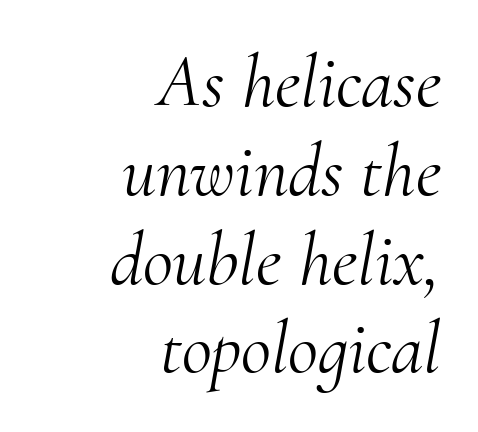
Is the block centered? No — it sits flush against the right margin. The lettering tilts uniformly, giving the passage an italic look. The letters advance in unequal steps, a hallmark of proportional type. The strokes carry an ordinary text weight at most. Is this a sans? No — the strokes have serifs.
